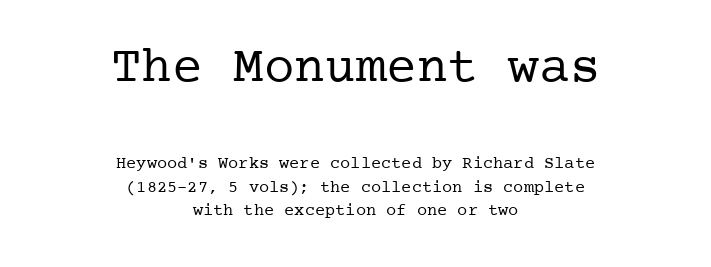
The specimen reads as upright at a glance. Nobody drew a line under any word here. A normal amount of white space separates one row of letters from the next. These lines keep a tight, regular rhythm from letter to letter. The cut favours lightness, reaching ordinary text weight at its darkest.
